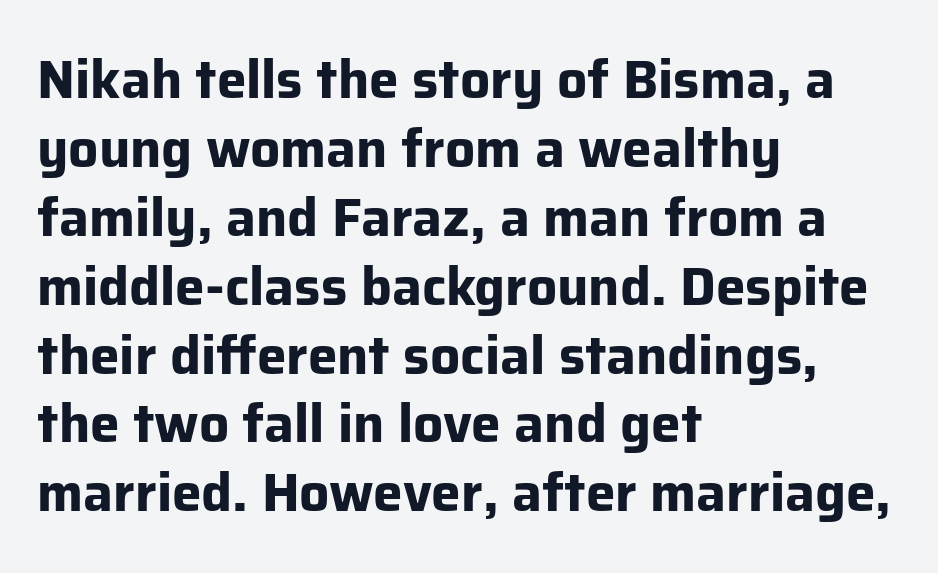
Each letter's strokes conclude bluntly, with no projecting serifs. This sample has the flowing, uneven cadence of proportional lettering. Is there any slant? The stems are plumb. How heavy is the stroke? Heavy — this is a bold. Is there much room between lines? A standard amount, neither cramped nor airy.
